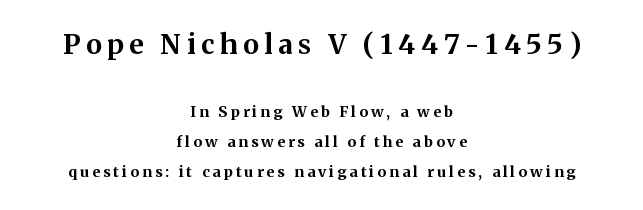
{"italic": "no", "bold": "yes", "underline": "no", "align": "center", "line_spacing": "loose", "line_spacing_ratio": 1.99, "letter_spacing": "wide", "letter_spacing_em": 0.21, "larger_block": "first", "size_ratio": 1.8, "glyph_px": 27}
